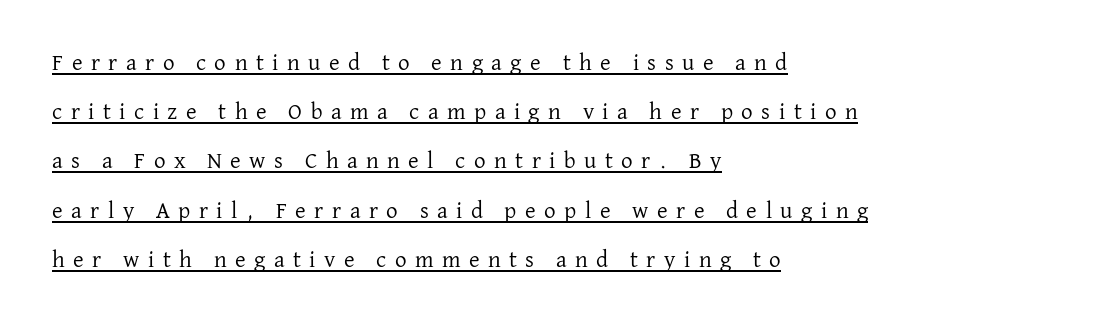
The image shows 23 px text type, upright; set left-aligned, loose line spacing (2.14x), unusually wide letter spacing (+0.37 em), underlined.
